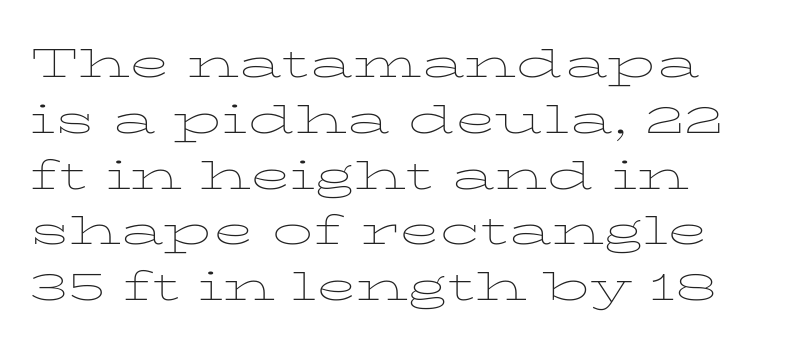
{"serif": "yes", "italic": "no", "bold": "no", "weight": "thin", "width": "wide", "stroke_contrast": "low", "x_height": "medium", "monospaced": "no", "underline": "no", "align": "left", "line_spacing": "normal", "line_spacing_ratio": 1.36, "letter_spacing": "normal", "letter_spacing_em": 0.0, "glyph_px": 41}
